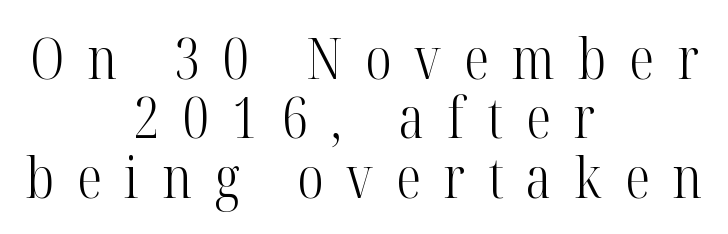
The image shows 56 px light, condensed serif type, upright; set centered, tight line spacing (1.06x), unusually wide letter spacing (+0.41 em), not underlined; high stroke contrast and a medium x-height.
